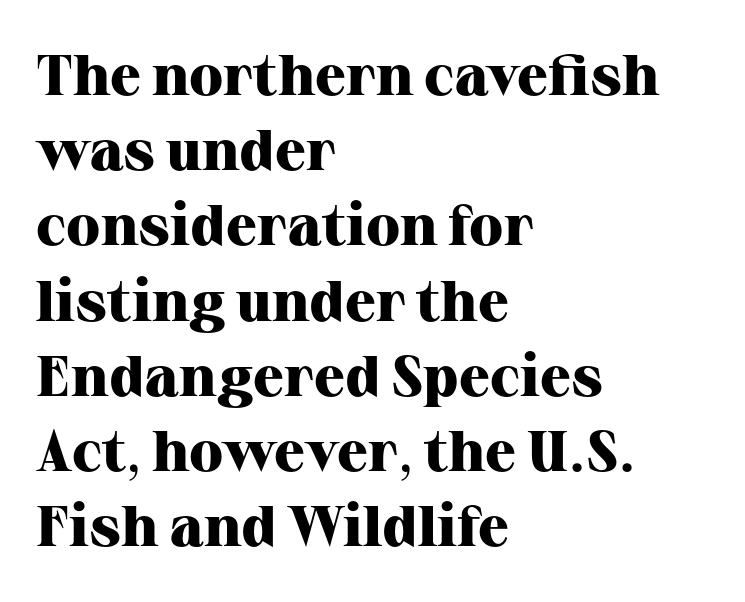
The image shows 57 px heavy serif type, upright; set left-aligned, normal line spacing (1.32x), normal letter spacing, not underlined; high stroke contrast and a medium x-height.
